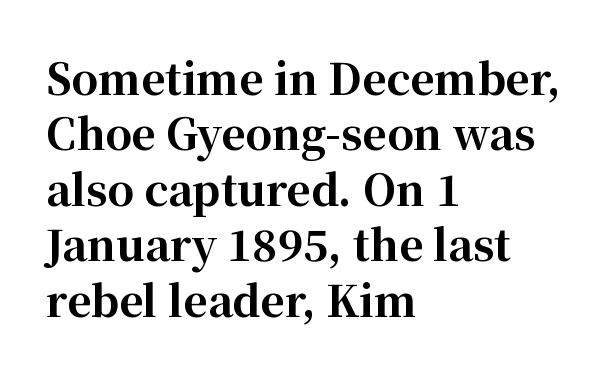
Typesetter's note: full bold, strokes at maximum text heaviness. Every character sits straight up, as roman type does. Leftover space on each line is placed entirely after the last word. This sample has the flowing, uneven cadence of proportional lettering. The rendering shows small feet on the letterforms — a serif design.
